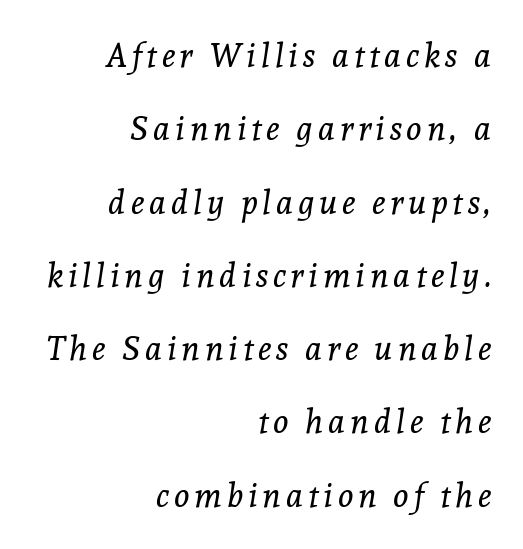
The image shows 33 px regular-weight serif type, italic (leaning right); set right-aligned, loose line spacing (2.22x), not underlined; a medium x-height.
